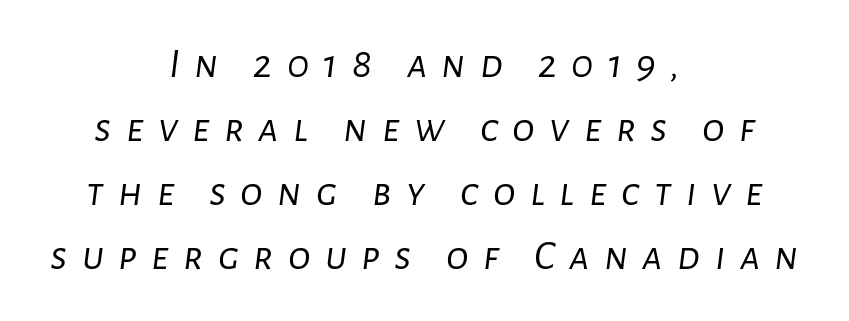
Evenly set lines give the paragraph a standard silhouette. The passage shown is not bold in any degree. Compared with ordinary roman type, these characters are visibly tilted. This sample uses expanded letter spacing, leaving extra air between glyphs. Bare-footed words on every line. The typesetter chose a symmetrical, centered arrangement here.
